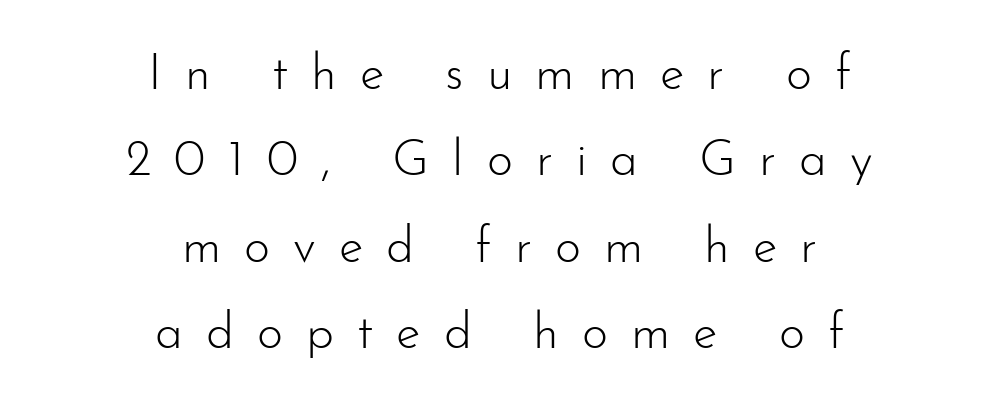
{"serif": "no", "italic": "no", "bold": "no", "weight": "light", "width": "normal", "stroke_contrast": "low", "x_height": "small", "monospaced": "no", "underline": "no", "align": "center", "line_spacing_ratio": 1.73, "letter_spacing": "wide", "letter_spacing_em": 0.46, "glyph_px": 50}
